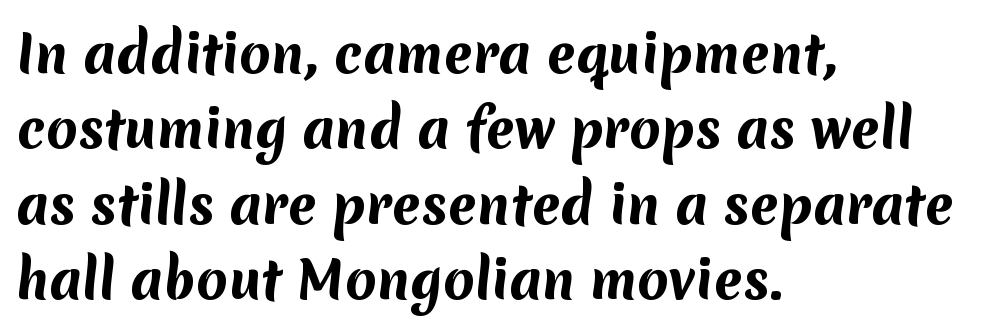
Q: Is the text bold? A: Yes.
Q: Is the typeface a serif or a sans-serif typeface? A: Sans-serif.
Q: Is the text underlined? A: No.
Q: How is the paragraph aligned? A: Left-aligned.
Q: Is the spacing between letters normal or unusually wide? A: Normal.
Q: Is the spacing between lines tight, normal or loose? A: Normal.
Q: Width (condensed, normal, or wide)? A: Normal.
Q: Stroke contrast? A: Medium.
Q: x-height? A: Medium.
Q: Monospaced? A: No.
